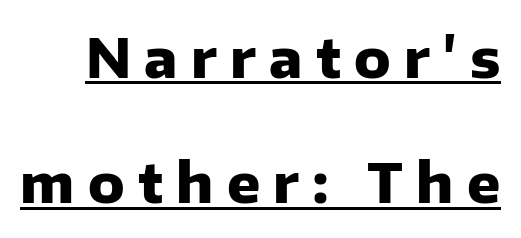
Q: Is the text bold? A: Yes.
Q: Is the text italic (slanted)? A: No, it is upright.
Q: Is the typeface a serif or a sans-serif typeface? A: Sans-serif.
Q: Is the text underlined? A: Yes.
Q: Is the spacing between letters normal or unusually wide? A: Unusually wide.
Q: Is the spacing between lines tight, normal or loose? A: Loose.
Q: Width (condensed, normal, or wide)? A: Normal.
Q: Stroke contrast? A: Low.
Q: x-height? A: Medium.
Q: Monospaced? A: No.
